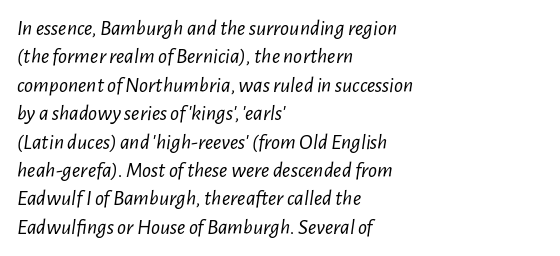
{"italic": "yes", "lean": "right", "slant_degrees": 7, "bold": "no", "underline": "no", "align": "left", "line_spacing": "normal", "line_spacing_ratio": 1.29, "letter_spacing": "normal", "letter_spacing_em": 0.0, "glyph_px": 22}
